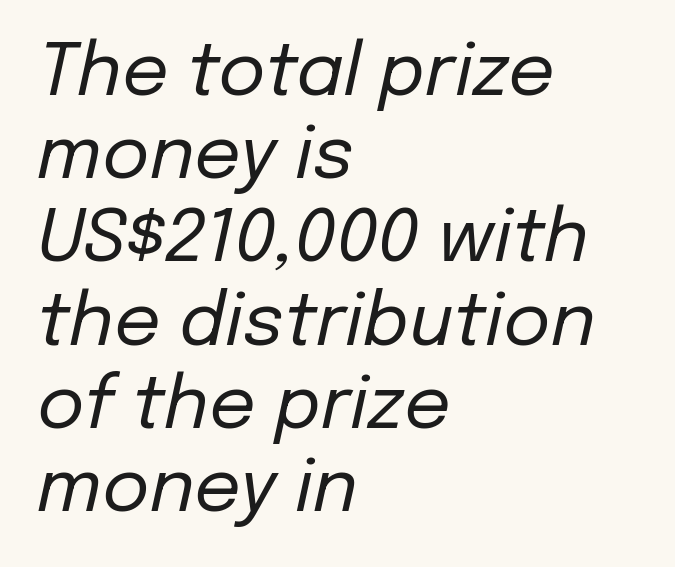
In terms of posture, this sample is oblique. The compositor pushed each line to the left boundary. A clean baseline with only descenders dipping below it. There is no visible air inserted between adjacent glyphs. The cut favours lightness, reaching ordinary text weight at its darkest.
